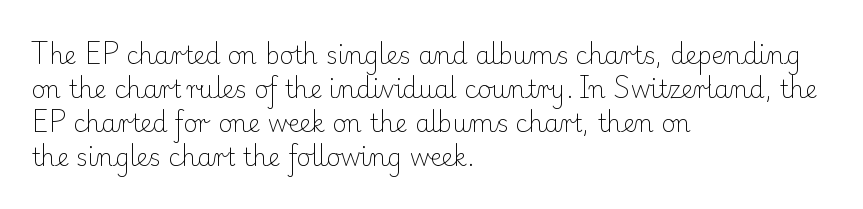
The image shows 24 px text type, upright; set left-aligned, normal line spacing (1.42x), normal letter spacing, not underlined.
